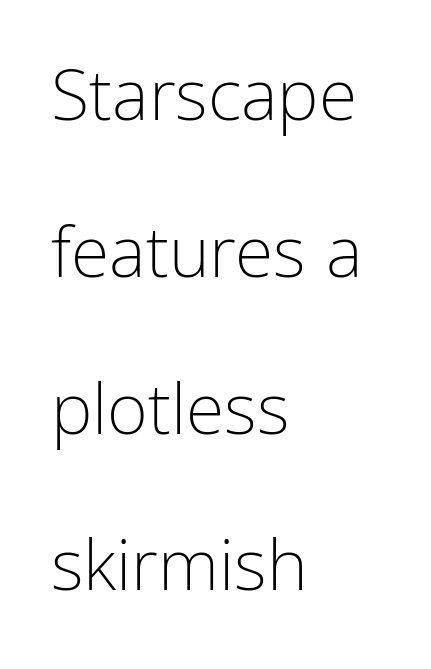
You could not count columns in this text — the font is proportionally spaced. Bare-footed words on every line. The axis of the letterforms is exactly vertical. The rag falls on the right side of this text block. No extra tracking has been applied to these lines.
